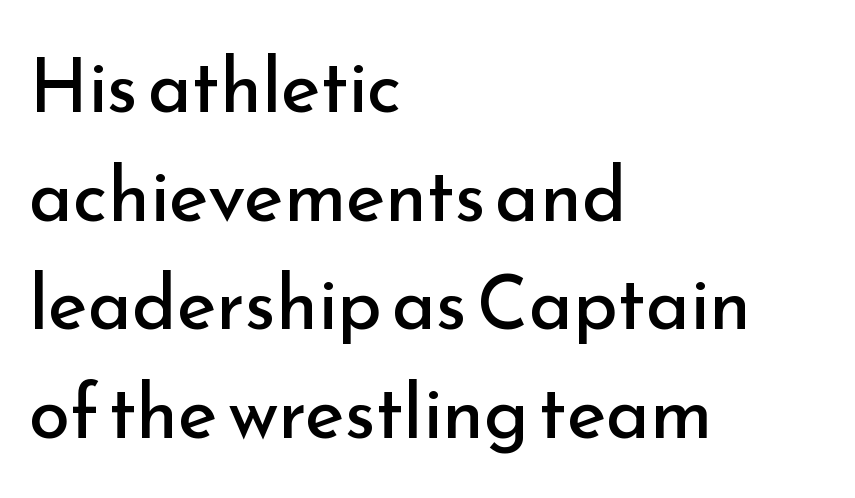
Q: Is the text bold? A: No.
Q: Is the text italic (slanted)? A: No, it is upright.
Q: Is the typeface a serif or a sans-serif typeface? A: Sans-serif.
Q: Is the text underlined? A: No.
Q: How is the paragraph aligned? A: Left-aligned.
Q: Is the spacing between letters normal or unusually wide? A: Normal.
Q: Is the spacing between lines tight, normal or loose? A: Normal.
Q: Width (condensed, normal, or wide)? A: Normal.
Q: Stroke contrast? A: Low.
Q: x-height? A: Small.
Q: Monospaced? A: No.
